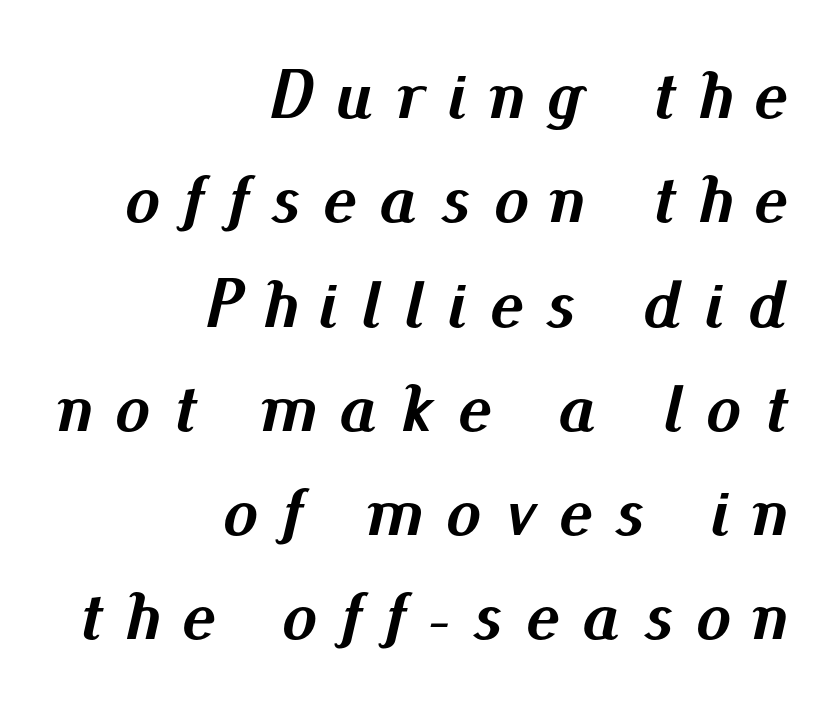
The glyphs look as if they've been sheared to an angle. Varying glyph widths throughout — classic text-font behaviour. As a designer I'd log this as weight 700, bold. Look at the tracking — it's clearly loosened, letters drifting apart.
